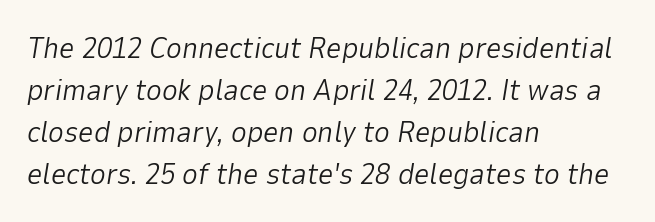
The line texture is even and compact thanks to regular tracking. Vertical stems look standard width or narrower in stroke. These lines are rendered in a variable-pitch font. The ragged edge is on the right, which tells us the setting is flush left.
